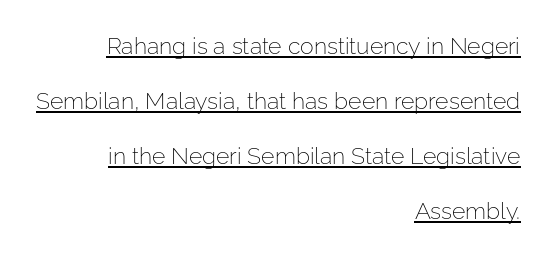
Does extra space separate the letters? No, they use regular spacing. What decoration does the sample have? An underline. Compared with a flush-left layout, this one pins lines to the opposite, right side. The letterforms sit at book weight or below. Posture: vertical. Successive baselines arrive slowly, with a big drop between each.
